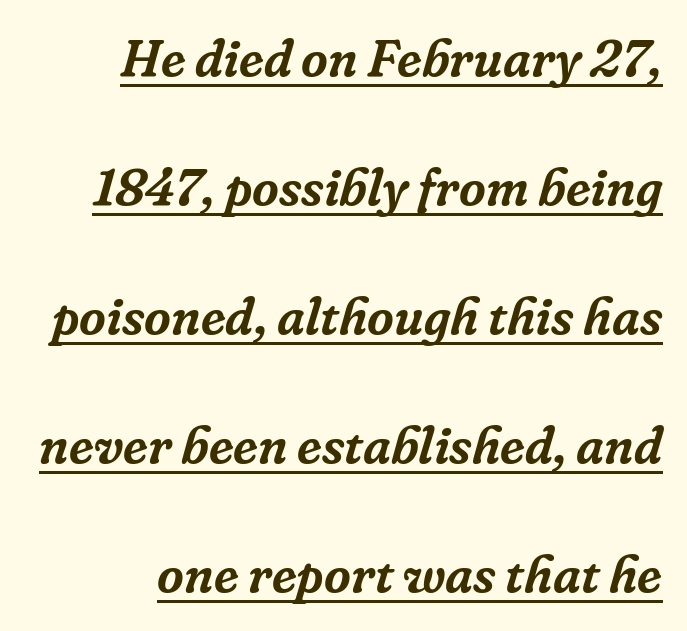
The rendering uses natural spacing where letterforms have individual widths. In terms of posture, this sample is oblique. Rows of type keep a wide berth in the vertical direction. Underlining? Definitely there. The type family on display is of the serif kind.
